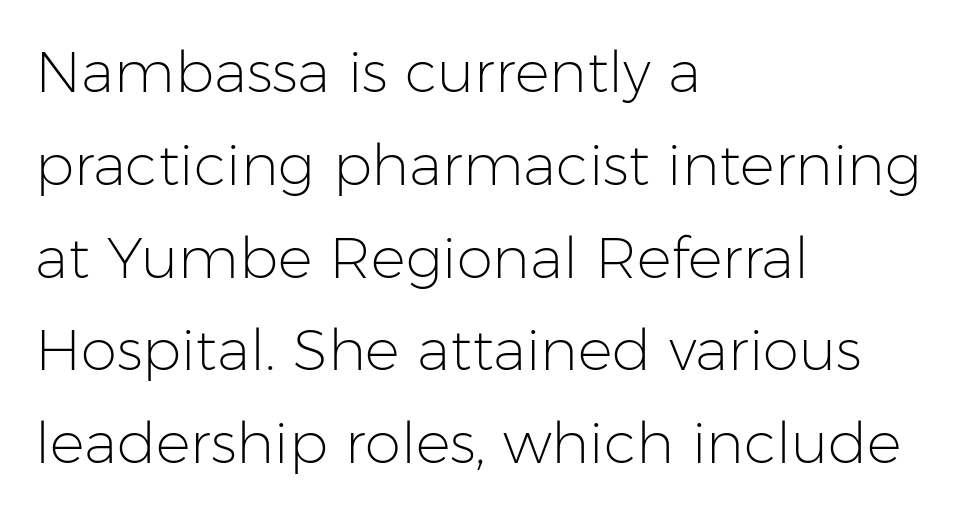
Glance below the letters and you will spot only blank space. The paragraph shown leans on its left margin. Vertically, the passage feels balanced, rows spaced as you'd expect. Think standard paragraph weight, or any step lighter than that. You can tell it's not italic because the verticals are truly vertical. Letterform terminals end flat and unadorned throughout the passage.
